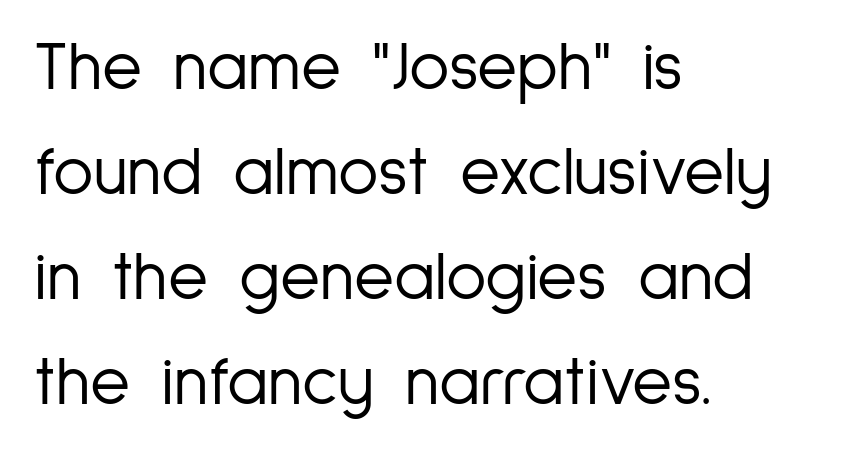
Q: Is the text bold? A: No.
Q: Is the text italic (slanted)? A: No, it is upright.
Q: Is the typeface a serif or a sans-serif typeface? A: Sans-serif.
Q: Is the text underlined? A: No.
Q: How is the paragraph aligned? A: Left-aligned.
Q: Is the spacing between letters normal or unusually wide? A: Normal.
Q: Is the spacing between lines tight, normal or loose? A: Normal.
Q: Width (condensed, normal, or wide)? A: Condensed.
Q: Stroke contrast? A: Low.
Q: x-height? A: Medium.
Q: Monospaced? A: No.
